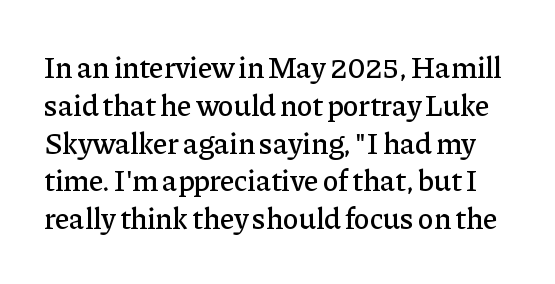
The image shows 30 px serif type, upright; set normal line spacing (1.26x), normal letter spacing, not underlined; low stroke contrast and a medium x-height.
